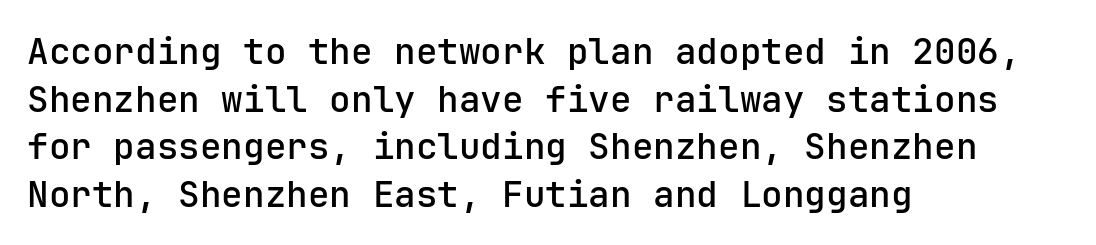
The image shows 36 px sans-serif type, upright, monospaced; set left-aligned, normal line spacing (1.32x), normal letter spacing, not underlined; low stroke contrast and a medium x-height.
